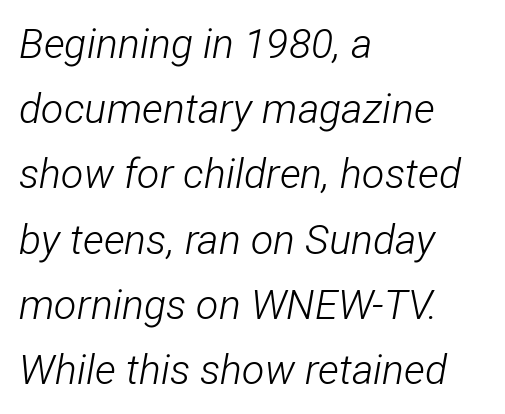
The image shows 41 px light, condensed type, italic (leaning right); set left-aligned, normal line spacing (1.59x), normal letter spacing, not underlined; low stroke contrast and a medium x-height.
